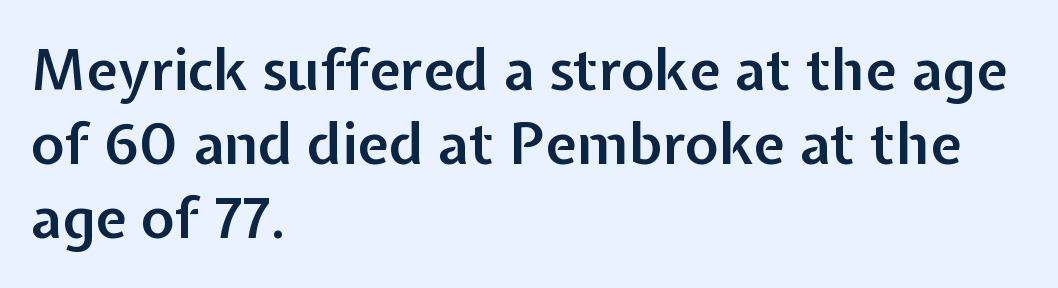
{"serif": "no", "italic": "no", "bold": "semi", "weight": "semibold", "width": "normal", "stroke_contrast": "low", "x_height": "medium", "monospaced": "no", "underline": "no", "align": "left", "line_spacing": "normal", "line_spacing_ratio": 1.3, "letter_spacing": "normal", "letter_spacing_em": 0.0, "glyph_px": 57}
